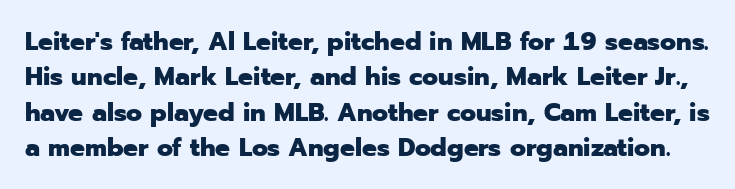
Q: Is the text bold? A: Yes.
Q: Is the text italic (slanted)? A: No, it is upright.
Q: Is the text underlined? A: No.
Q: Is the spacing between letters normal or unusually wide? A: Normal.
Q: Is the spacing between lines tight, normal or loose? A: Normal.
